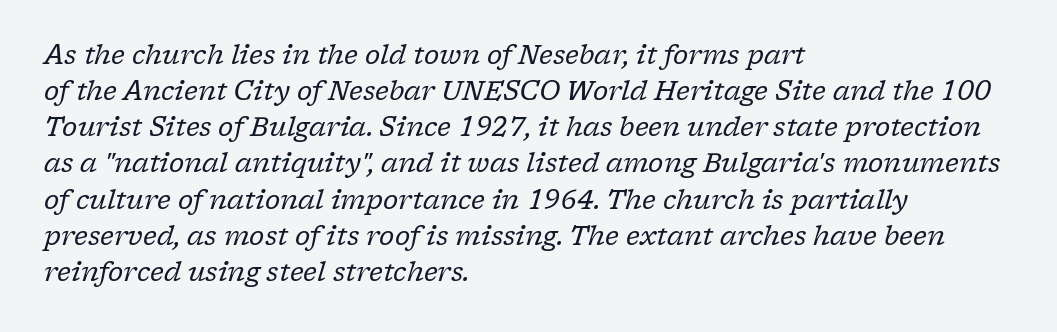
{"italic": "yes", "lean": "right", "slant_degrees": 17, "bold": "no", "underline": "no", "align": "left", "line_spacing": "normal", "line_spacing_ratio": 1.39, "letter_spacing": "normal", "letter_spacing_em": 0.0, "glyph_px": 26}
